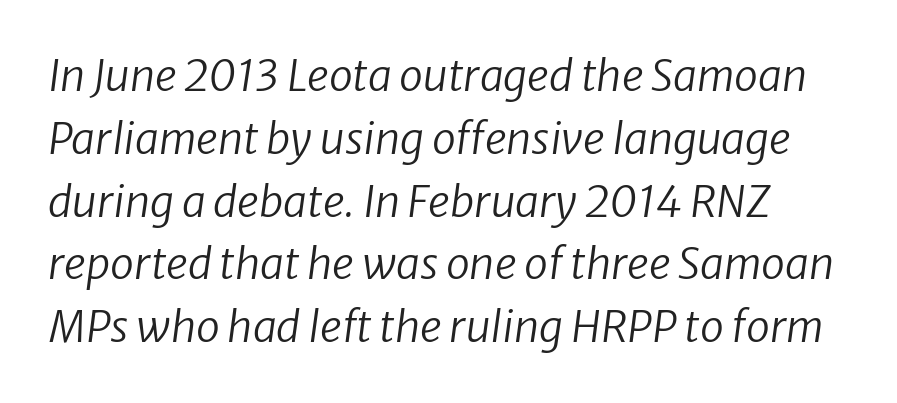
Notice how the stems are inclined rather than vertical — that's the hallmark of italics. Bold? No — there's no thickening of the strokes. Regular leading. The line texture is even and compact thanks to regular tracking. Character widths vary here, with narrow letters taking less room than wide ones. Plain, unruled lines of type.
